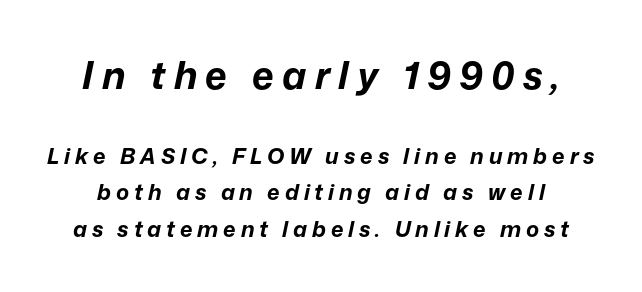
{"italic": "yes", "lean": "right", "slant_degrees": 12, "bold": "yes", "weight": "bold", "width": "normal", "stroke_contrast": "low", "x_height": "medium", "monospaced": "no", "underline": "no", "line_spacing": "normal", "line_spacing_ratio": 1.65, "letter_spacing": "wide", "letter_spacing_em": 0.22, "larger_block": "first", "size_ratio": 1.73, "glyph_px": 38}
